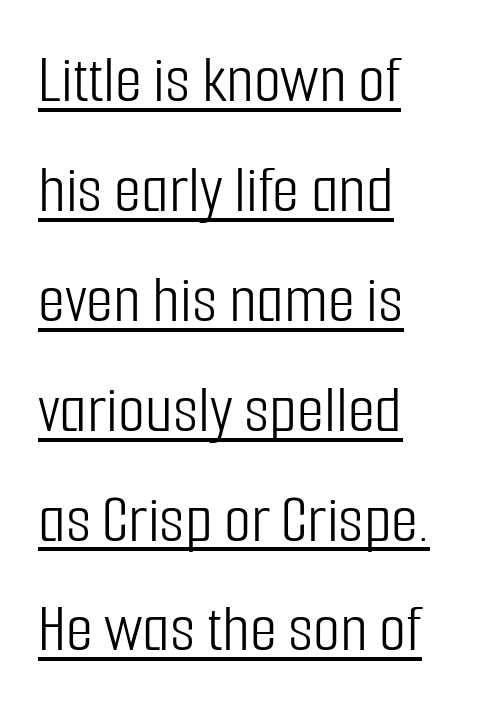
{"serif": "no", "italic": "no", "bold": "no", "weight": "light", "width": "condensed", "stroke_contrast": "low", "x_height": "medium", "monospaced": "no", "underline": "yes", "align": "left", "line_spacing": "normal", "line_spacing_ratio": 1.57, "letter_spacing": "normal", "letter_spacing_em": 0.0, "glyph_px": 70}
